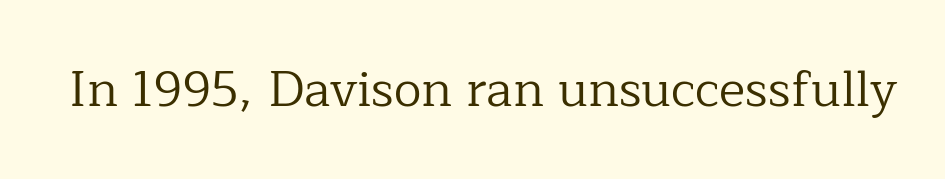
Classification — serif. You can tell it's not italic because the verticals are truly vertical. The letters advance in unequal steps, a hallmark of proportional type. Summary of weight: not heavy and not bold. Rule under the text: the space is simply empty. A typesetter would call this zero additional tracking.
